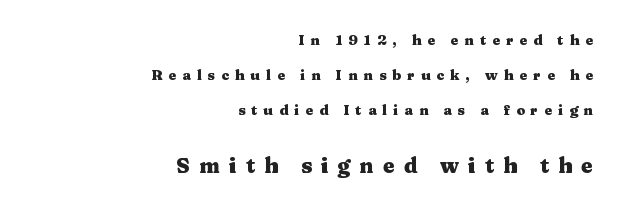
The image shows 21 px bold type, upright; set right-aligned, loose line spacing (2.49x), unusually wide letter spacing (+0.43 em), not underlined; the second (bottom) block is 1.5x larger.
